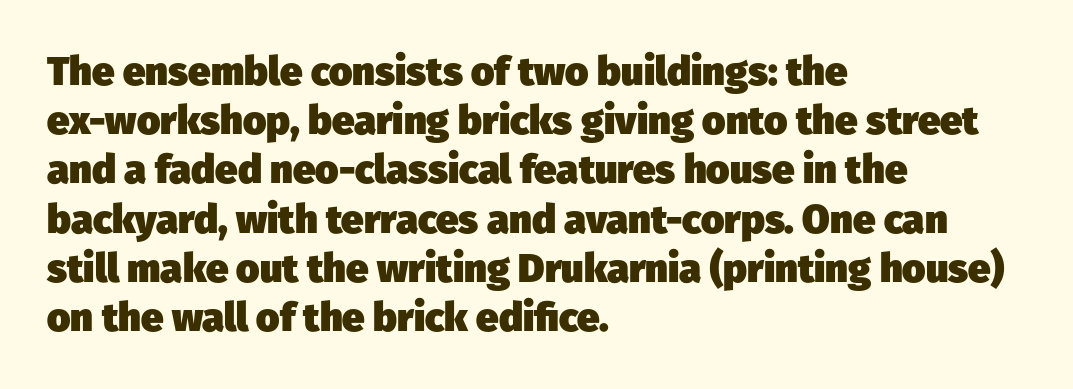
Q: Is the text bold? A: Yes.
Q: Is the typeface a serif or a sans-serif typeface? A: Sans-serif.
Q: Is the text underlined? A: No.
Q: How is the paragraph aligned? A: Left-aligned.
Q: Is the spacing between letters normal or unusually wide? A: Normal.
Q: Width (condensed, normal, or wide)? A: Normal.
Q: Stroke contrast? A: Low.
Q: x-height? A: Medium.
Q: Monospaced? A: No.
